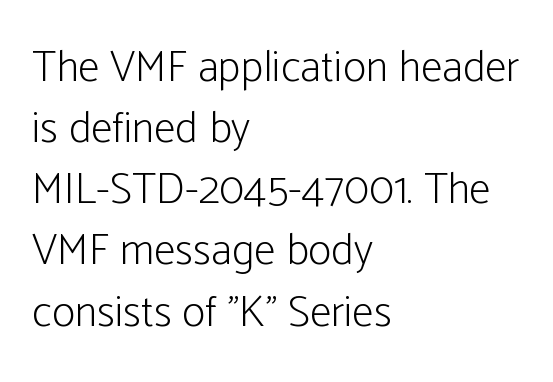
{"serif": "no", "italic": "no", "bold": "no", "weight": "light", "width": "condensed", "stroke_contrast": "low", "x_height": "medium", "monospaced": "no", "underline": "no", "align": "left", "line_spacing": "normal", "line_spacing_ratio": 1.39, "letter_spacing": "normal", "letter_spacing_em": 0.0, "glyph_px": 44}
